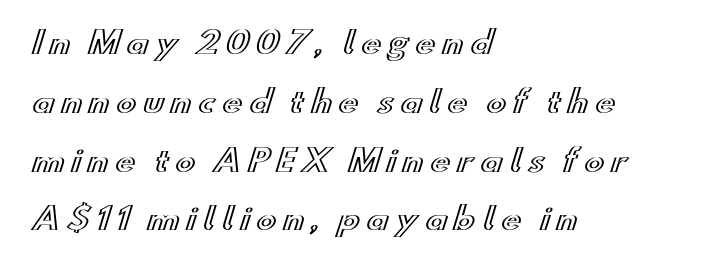
Q: Is the text italic (slanted)? A: Yes.
Q: Is the text underlined? A: No.
Q: How is the paragraph aligned? A: Left-aligned.
Q: Is the spacing between letters normal or unusually wide? A: Unusually wide.
Q: Is the spacing between lines tight, normal or loose? A: Loose.
Q: Width (condensed, normal, or wide)? A: Wide.
Q: x-height? A: Small.
Q: Monospaced? A: No.
